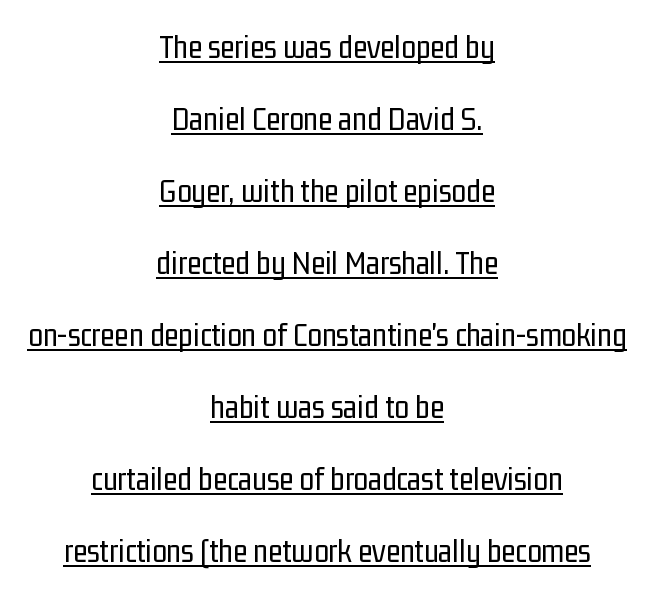
The image shows 33 px regular-weight, condensed sans-serif type, upright; set centered, loose line spacing (2.18x), normal letter spacing, underlined; low stroke contrast and a medium x-height.
